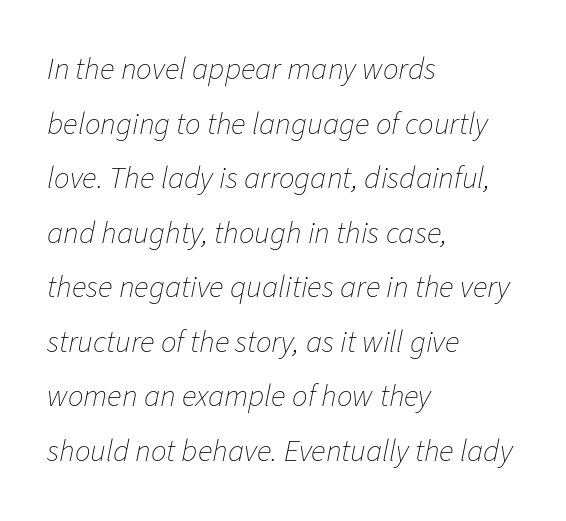
Looks like regular typesetting: each glyph gets only the width it needs. The words here are not underlined. The letters look calm and open, with moderate or lighter stems. The typography opts for an oblique posture over an upright one. A classic flush-left, rag-right setting is used for this passage.
